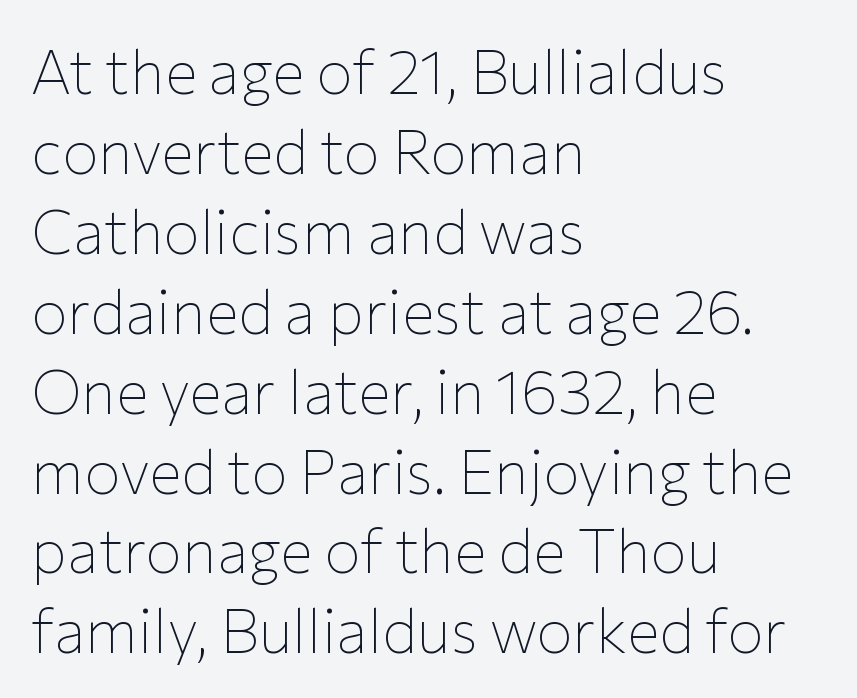
Q: Is the text bold? A: No.
Q: Is the text italic (slanted)? A: No, it is upright.
Q: Is the typeface a serif or a sans-serif typeface? A: Sans-serif.
Q: Is the text underlined? A: No.
Q: How is the paragraph aligned? A: Left-aligned.
Q: Is the spacing between letters normal or unusually wide? A: Normal.
Q: Is the spacing between lines tight, normal or loose? A: Normal.
Q: Width (condensed, normal, or wide)? A: Normal.
Q: Stroke contrast? A: Low.
Q: x-height? A: Medium.
Q: Monospaced? A: No.
